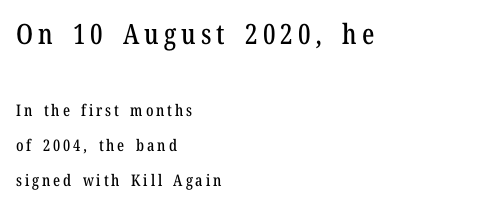
The image shows 28 px condensed serif type, upright; set left-aligned, loose line spacing (2.2x), not underlined; the first (top) block is 1.75x larger; low stroke contrast and a medium x-height.
